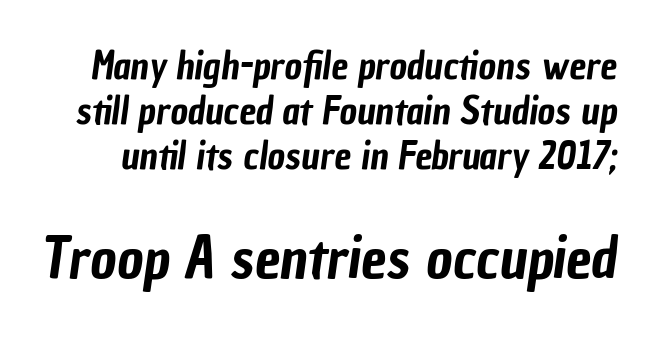
Q: Is the typeface a serif or a sans-serif typeface? A: Sans-serif.
Q: Is the text underlined? A: No.
Q: Is the spacing between letters normal or unusually wide? A: Normal.
Q: Which block of text is set in a larger size, the first (top) or the second (bottom)? A: The second (bottom) one.
Q: Width (condensed, normal, or wide)? A: Condensed.
Q: Stroke contrast? A: Low.
Q: x-height? A: Medium.
Q: Monospaced? A: No.
